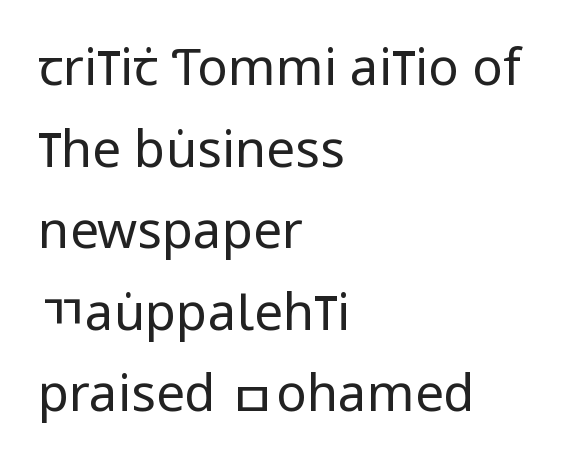
The image shows 51 px regular-weight, condensed sans-serif type, upright; set left-aligned, normal line spacing (1.6x), normal letter spacing, not underlined; low stroke contrast and a large x-height.
